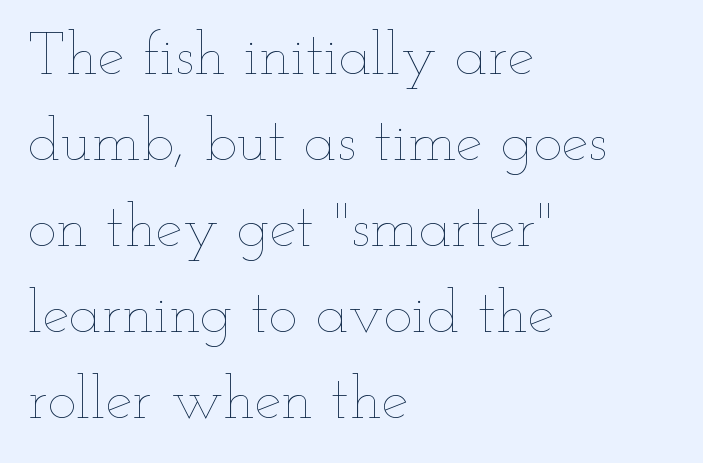
Q: Is the text bold? A: No.
Q: Is the text italic (slanted)? A: No, it is upright.
Q: Is the text underlined? A: No.
Q: How is the paragraph aligned? A: Left-aligned.
Q: Is the spacing between letters normal or unusually wide? A: Normal.
Q: Is the spacing between lines tight, normal or loose? A: Normal.
Q: Width (condensed, normal, or wide)? A: Wide.
Q: Stroke contrast? A: Low.
Q: x-height? A: Small.
Q: Monospaced? A: No.
